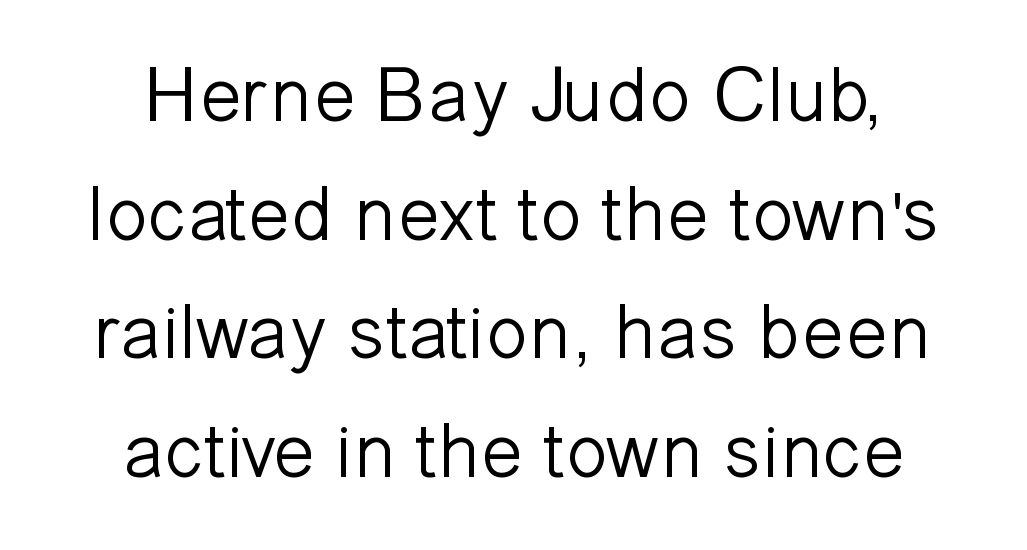
{"serif": "no", "italic": "no", "bold": "no", "weight": "light", "width": "normal", "stroke_contrast": "low", "x_height": "medium", "monospaced": "no", "underline": "no", "align": "center", "line_spacing": "normal", "line_spacing_ratio": 1.52, "letter_spacing": "normal", "letter_spacing_em": 0.0, "glyph_px": 78}
